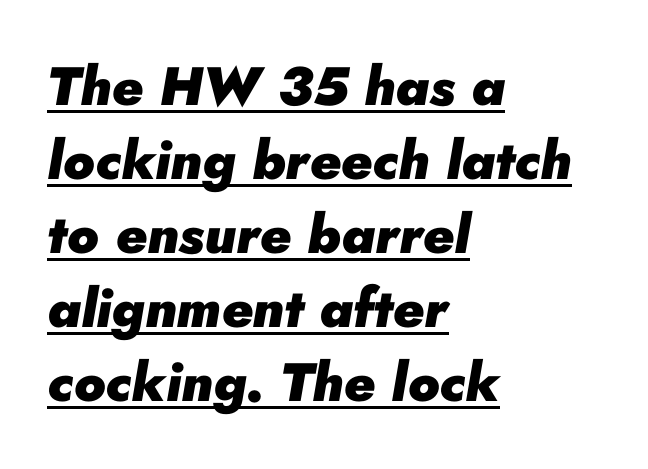
Q: Is the text bold? A: Yes.
Q: Is the text italic (slanted)? A: Yes, it leans right by about 10 degrees.
Q: Is the text underlined? A: Yes.
Q: How is the paragraph aligned? A: Left-aligned.
Q: Is the spacing between letters normal or unusually wide? A: Normal.
Q: Is the spacing between lines tight, normal or loose? A: Normal.
Q: Width (condensed, normal, or wide)? A: Normal.
Q: Stroke contrast? A: Low.
Q: x-height? A: Small.
Q: Monospaced? A: No.
